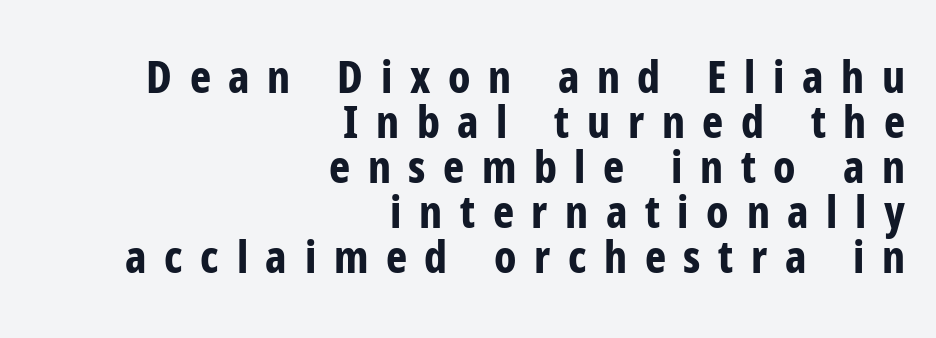
Q: Is the text bold? A: Yes.
Q: Is the text italic (slanted)? A: No, it is upright.
Q: Is the typeface a serif or a sans-serif typeface? A: Sans-serif.
Q: Is the text underlined? A: No.
Q: How is the paragraph aligned? A: Right-aligned.
Q: Is the spacing between letters normal or unusually wide? A: Unusually wide.
Q: Is the spacing between lines tight, normal or loose? A: Tight.
Q: Width (condensed, normal, or wide)? A: Condensed.
Q: Stroke contrast? A: Low.
Q: x-height? A: Medium.
Q: Monospaced? A: No.
